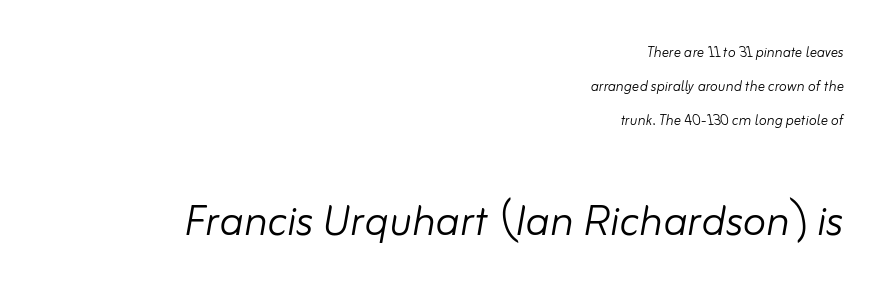
Q: Is the text bold? A: No.
Q: Is the text italic (slanted)? A: Yes, it leans right by about 10 degrees.
Q: Is the text underlined? A: No.
Q: How is the paragraph aligned? A: Right-aligned.
Q: Is the spacing between letters normal or unusually wide? A: Normal.
Q: Is the spacing between lines tight, normal or loose? A: Loose.
Q: Which block of text is set in a larger size, the first (top) or the second (bottom)? A: The second (bottom) one.
Q: Width (condensed, normal, or wide)? A: Normal.
Q: Stroke contrast? A: Low.
Q: x-height? A: Small.
Q: Monospaced? A: No.
